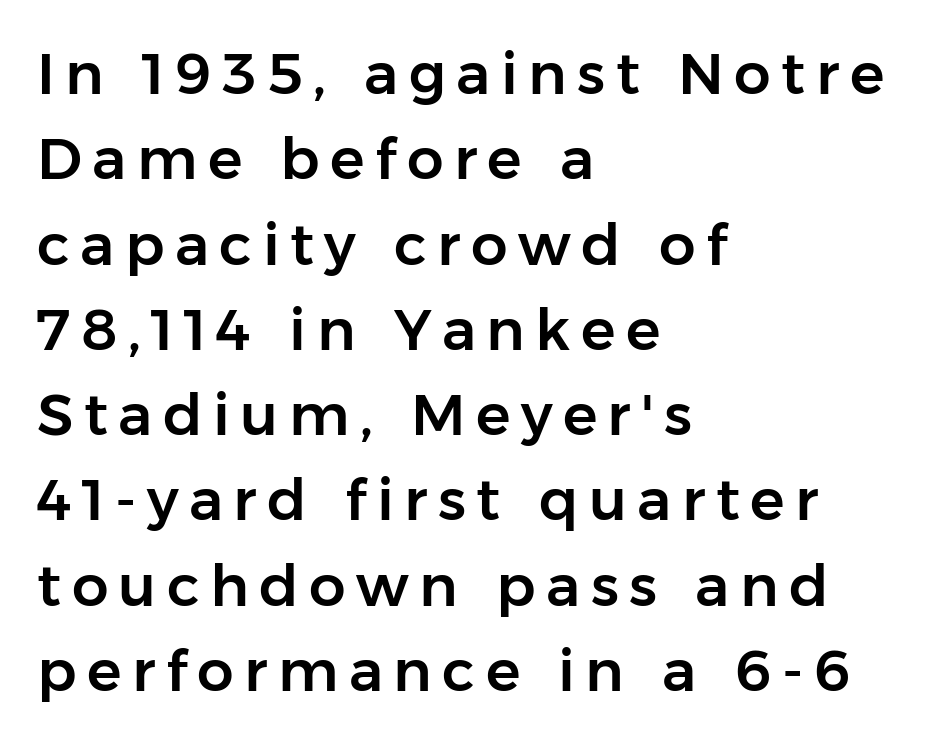
{"serif": "no", "italic": "no", "width": "normal", "stroke_contrast": "low", "x_height": "medium", "monospaced": "no", "underline": "no", "align": "left", "line_spacing": "normal", "line_spacing_ratio": 1.47, "glyph_px": 58}
